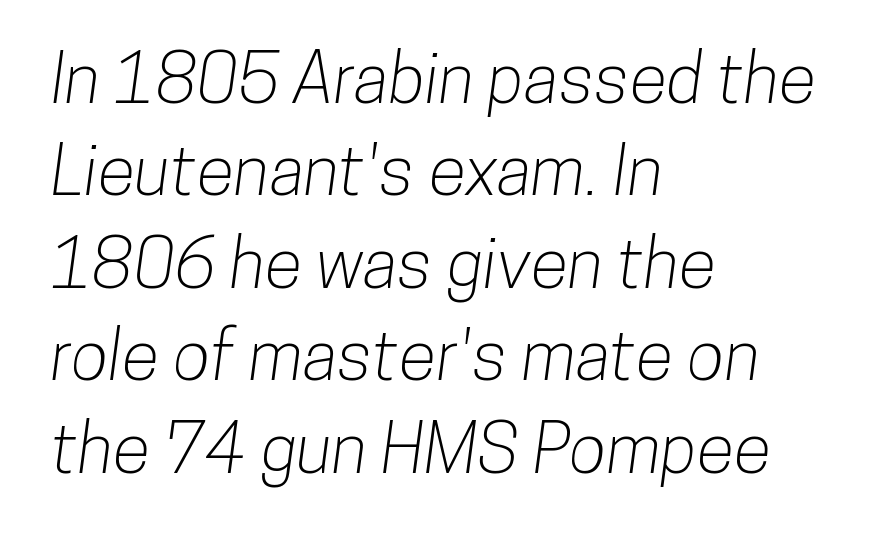
{"serif": "no", "width": "condensed", "stroke_contrast": "low", "x_height": "medium", "monospaced": "no", "underline": "no", "align": "left", "line_spacing": "normal", "line_spacing_ratio": 1.34, "letter_spacing": "normal", "letter_spacing_em": 0.0, "glyph_px": 69}
